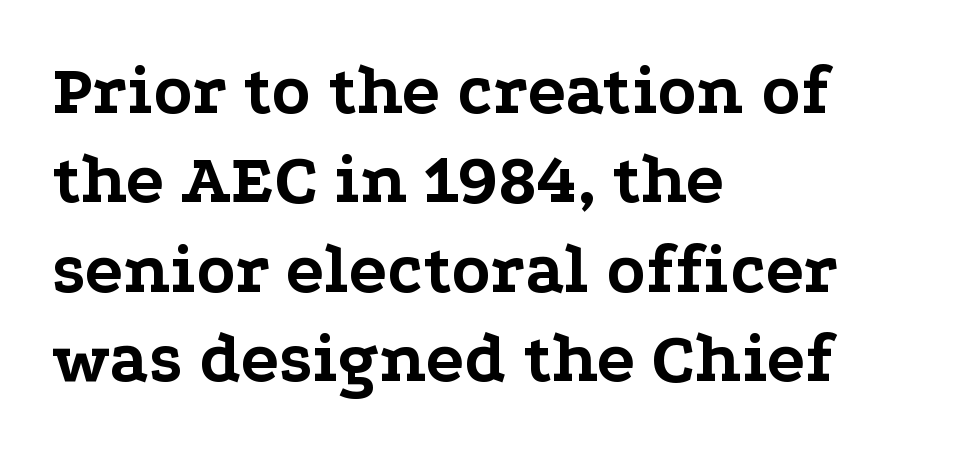
{"serif": "yes", "italic": "no", "bold": "yes", "weight": "bold", "width": "wide", "stroke_contrast": "low", "x_height": "medium", "monospaced": "no", "underline": "no", "align": "left", "line_spacing": "normal", "line_spacing_ratio": 1.26, "letter_spacing": "normal", "letter_spacing_em": 0.0, "glyph_px": 71}
